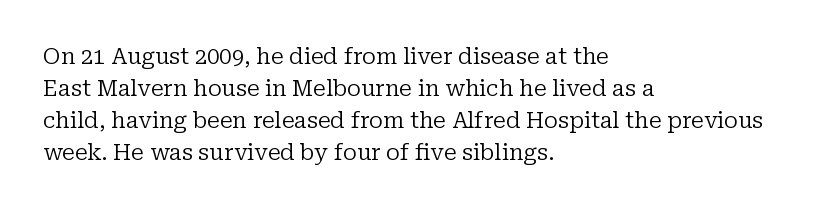
The image shows 22 px text type, upright; set left-aligned, normal line spacing (1.45x), normal letter spacing, not underlined.
